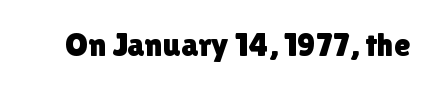
{"serif": "no", "italic": "no", "width": "normal", "x_height": "medium", "monospaced": "no", "underline": "no", "letter_spacing": "normal", "letter_spacing_em": 0.0, "glyph_px": 33}
